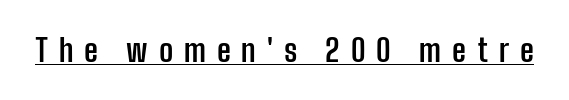
{"serif": "no", "italic": "no", "bold": "yes", "weight": "semibold", "width": "condensed", "stroke_contrast": "low", "x_height": "medium", "monospaced": "no", "underline": "yes", "letter_spacing": "wide", "letter_spacing_em": 0.35, "glyph_px": 31}
